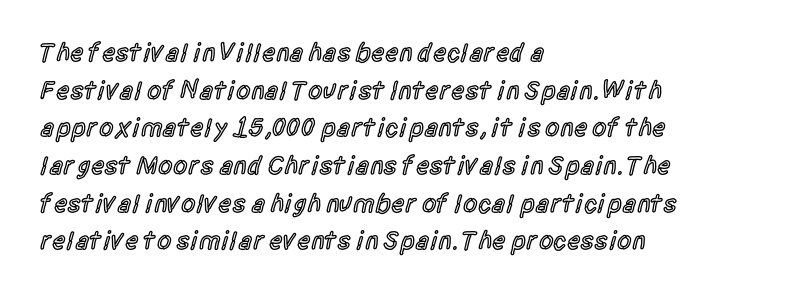
The image shows 26 px text type; set left-aligned, normal line spacing (1.45x), normal letter spacing, not underlined.
